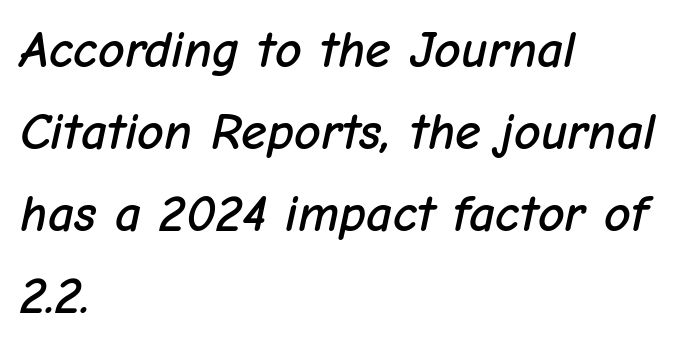
Q: Is the text italic (slanted)? A: Yes, it leans right by about 12 degrees.
Q: Is the text underlined? A: No.
Q: How is the paragraph aligned? A: Left-aligned.
Q: Is the spacing between letters normal or unusually wide? A: Normal.
Q: Is the spacing between lines tight, normal or loose? A: Normal.
Q: Width (condensed, normal, or wide)? A: Normal.
Q: Stroke contrast? A: Low.
Q: x-height? A: Medium.
Q: Monospaced? A: No.
